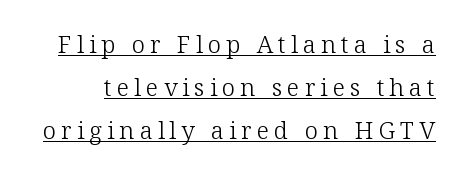
Q: Is the text bold? A: No.
Q: Is the text italic (slanted)? A: No, it is upright.
Q: Is the text underlined? A: Yes.
Q: Is the spacing between letters normal or unusually wide? A: Unusually wide.
